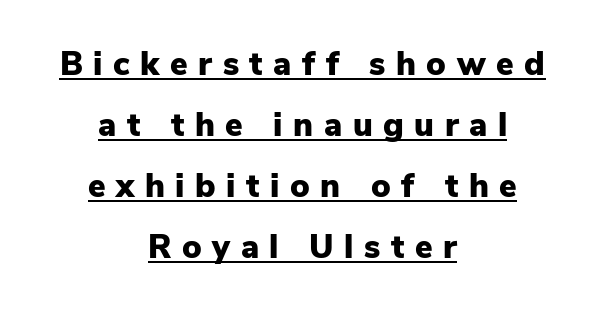
Q: Is the text bold? A: Yes.
Q: Is the text italic (slanted)? A: No, it is upright.
Q: Is the typeface a serif or a sans-serif typeface? A: Sans-serif.
Q: Is the text underlined? A: Yes.
Q: How is the paragraph aligned? A: Centered.
Q: Is the spacing between letters normal or unusually wide? A: Unusually wide.
Q: Width (condensed, normal, or wide)? A: Normal.
Q: Stroke contrast? A: Low.
Q: x-height? A: Medium.
Q: Monospaced? A: No.
